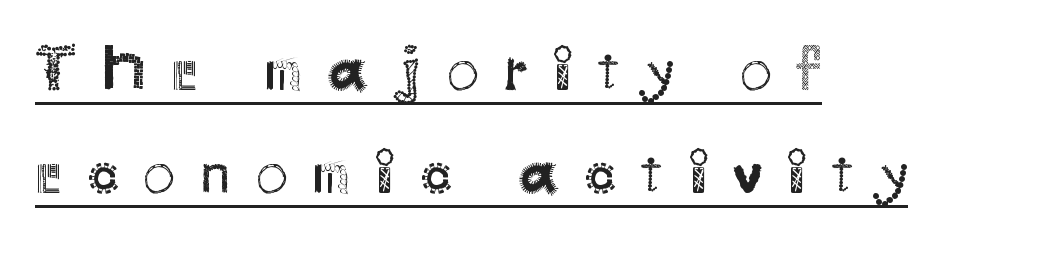
{"serif": "no", "italic": "no", "bold": "no", "weight": "regular", "width": "normal", "stroke_contrast": "medium", "x_height": "small", "monospaced": "no", "underline": "yes", "align": "left", "line_spacing": "normal", "line_spacing_ratio": 1.61, "letter_spacing": "wide", "letter_spacing_em": 0.39, "glyph_px": 64}
